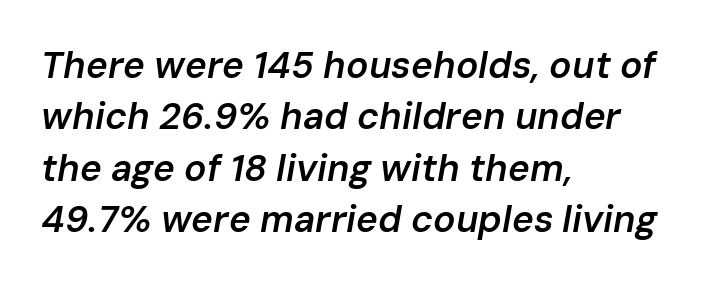
No word sits above an underline. The vertical gap from one line to the next is medium. The letters are semibold — heavier than regular but short of a full bold. The text block is weighted toward the left margin, trailing off unevenly rightward. Here the glyphs are tracked normally, forming tight word shapes.
